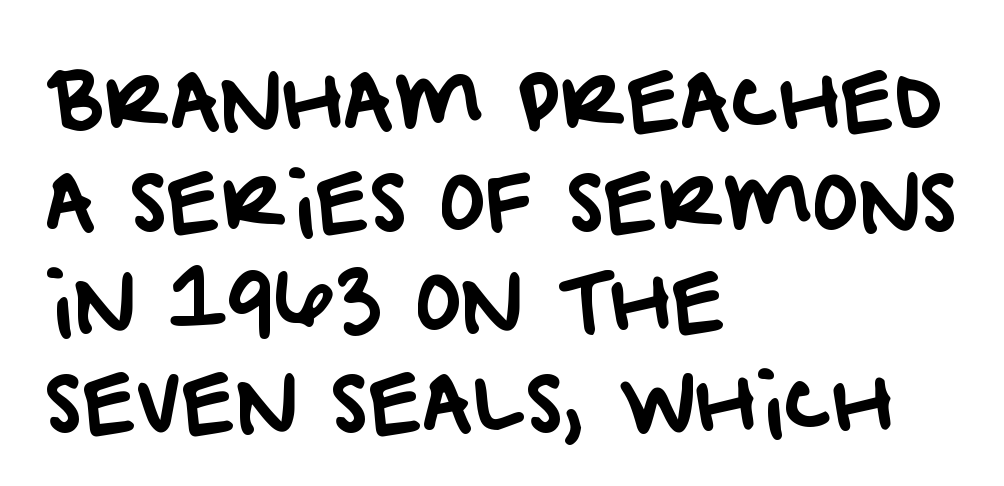
The image shows 78 px sans-serif type; set left-aligned, normal line spacing (1.29x), normal letter spacing, not underlined; low stroke contrast and a large x-height.
